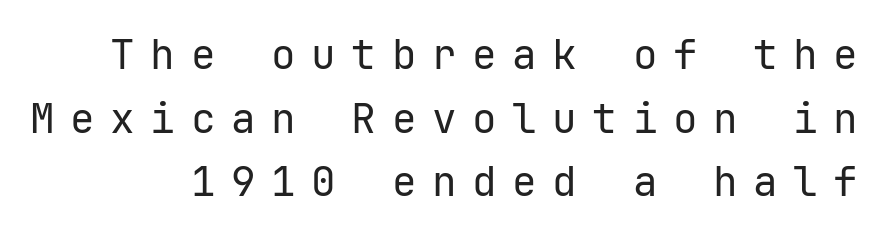
{"serif": "no", "italic": "no", "bold": "no", "weight": "regular", "width": "normal", "stroke_contrast": "low", "x_height": "medium", "monospaced": "yes", "underline": "no", "line_spacing": "normal", "line_spacing_ratio": 1.55, "letter_spacing": "wide", "letter_spacing_em": 0.38, "glyph_px": 41}
